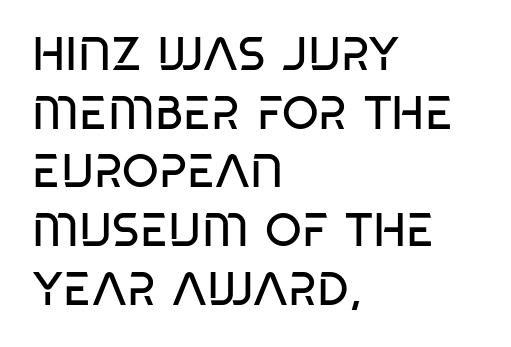
Successive baselines arrive at the customary interval. In CSS terms this would be text-align: left. This rendering leaves character spacing at its baseline value. Just letters on the line, the space beneath them empty.
